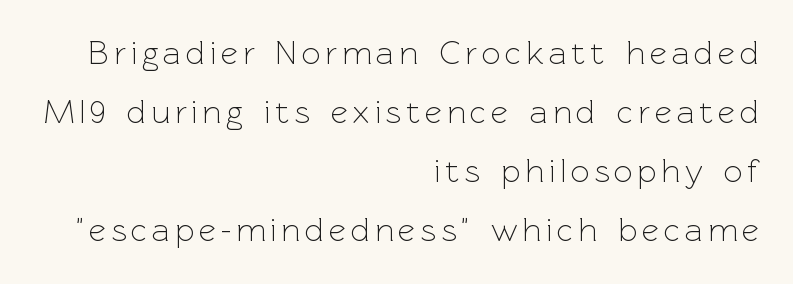
{"serif": "no", "italic": "no", "bold": "no", "weight": "light", "width": "normal", "x_height": "medium", "monospaced": "no", "underline": "no", "align": "right", "line_spacing_ratio": 1.79, "glyph_px": 33}
